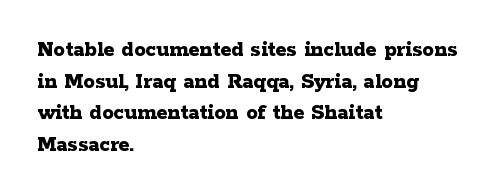
The image shows 23 px bold type, upright; set left-aligned, normal line spacing (1.37x), normal letter spacing, not underlined.
